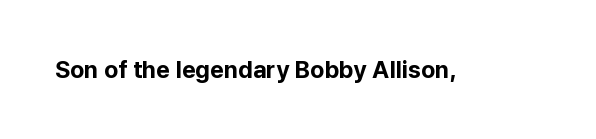
Q: Is the text bold? A: Yes.
Q: Is the text italic (slanted)? A: No, it is upright.
Q: Is the text underlined? A: No.
Q: Is the spacing between letters normal or unusually wide? A: Normal.
